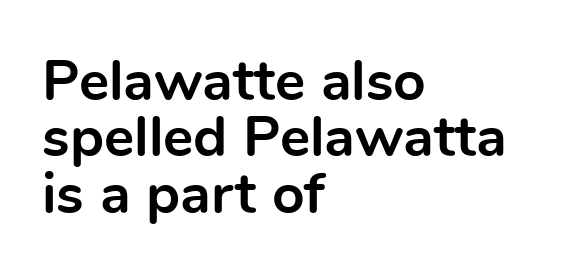
The image shows 57 px bold sans-serif type, upright; set left-aligned, tight line spacing (0.99x), normal letter spacing, not underlined; a medium x-height.
